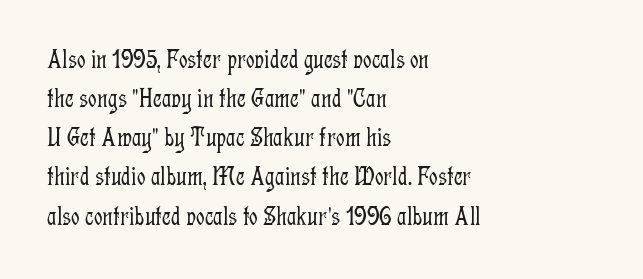
The image shows 27 px text type, upright; set left-aligned, normal line spacing (1.45x), normal letter spacing, not underlined.
